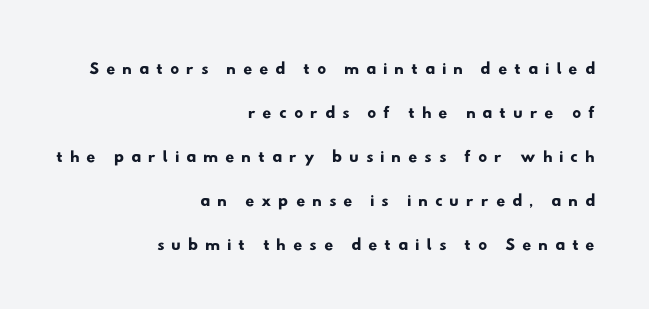
The image shows 25 px text type; set right-aligned, line spacing 1.76x, unusually wide letter spacing (+0.27 em), not underlined.
